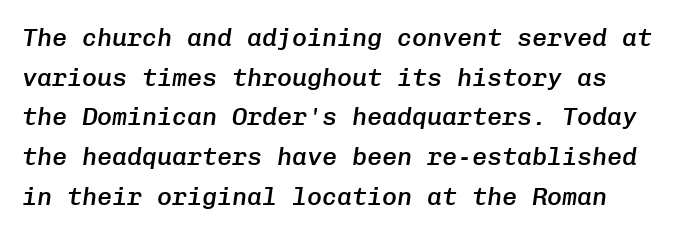
Is there much room between lines? A standard amount, neither cramped nor airy. The letterforms sit shoulder to shoulder at normal distance. I'd describe the lettering as semibold — firm but not a full bold. The words here are not underlined.
